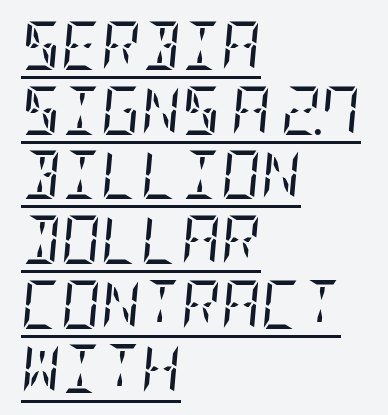
These lines keep a tight, regular rhythm from letter to letter. The compositor pushed each line to the left boundary. Unbolded letterforms with no extra heft. Stroke terminals: seriffed. It's the slanting kind of type. A typographer would call this underscored text.
